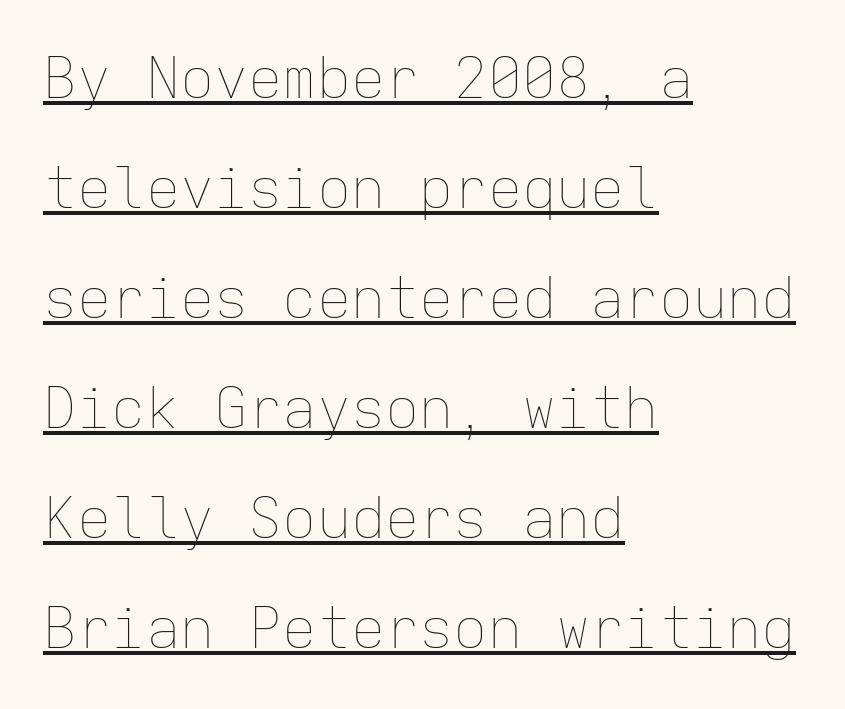
The font is comparable to plain body text, perhaps lighter. This sample has the even, mechanical cadence of fixed-width lettering. The passage shown stacks its lines with a broad gap. Tracking value appears to be zero — textbook default spacing.
